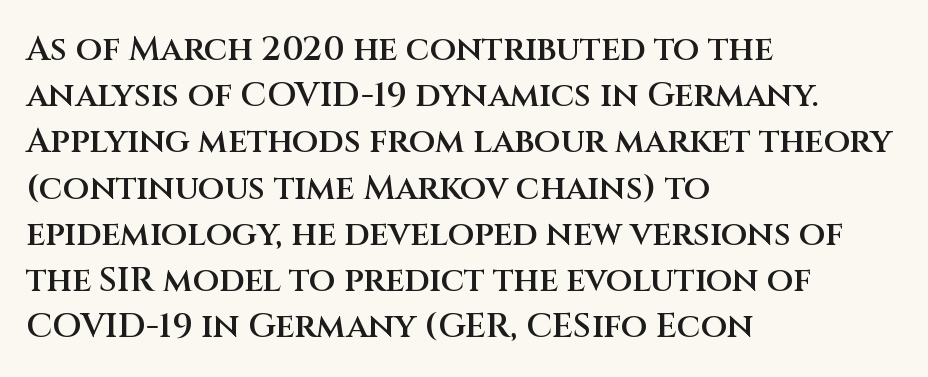
Q: Is the text bold? A: Semi-bold.
Q: Is the text italic (slanted)? A: No, it is upright.
Q: Is the typeface a serif or a sans-serif typeface? A: Sans-serif.
Q: Is the text underlined? A: No.
Q: How is the paragraph aligned? A: Left-aligned.
Q: Is the spacing between letters normal or unusually wide? A: Normal.
Q: Is the spacing between lines tight, normal or loose? A: Normal.
Q: Width (condensed, normal, or wide)? A: Normal.
Q: Stroke contrast? A: Medium.
Q: x-height? A: Large.
Q: Monospaced? A: No.
